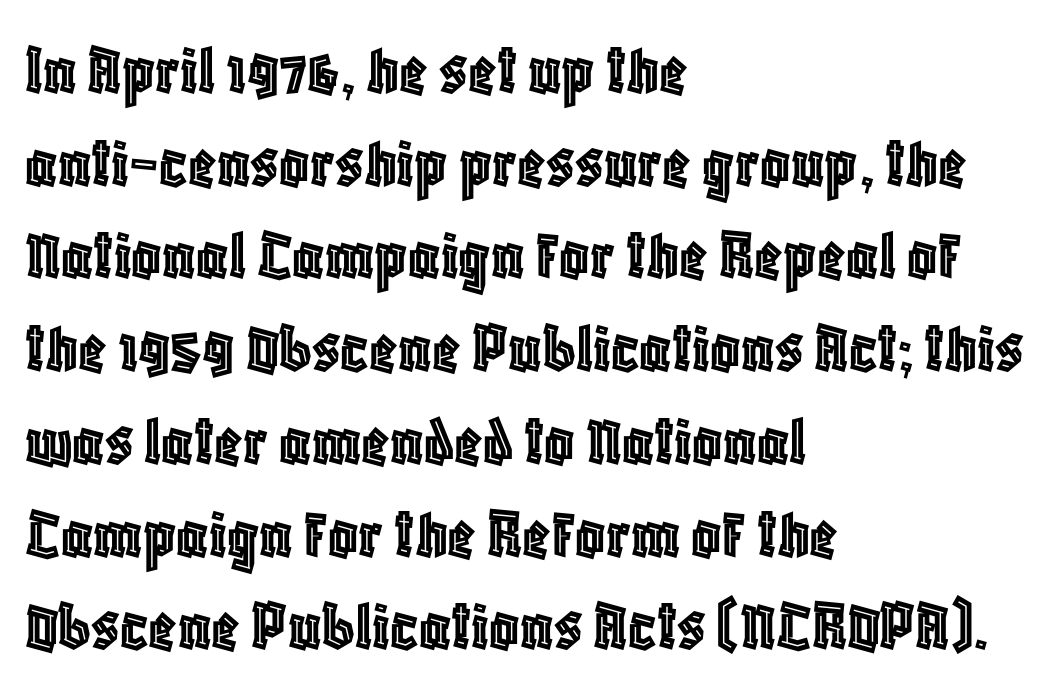
Q: Is the text italic (slanted)? A: No, it is upright.
Q: Is the text underlined? A: No.
Q: How is the paragraph aligned? A: Left-aligned.
Q: Is the spacing between letters normal or unusually wide? A: Normal.
Q: Is the spacing between lines tight, normal or loose? A: Normal.
Q: Width (condensed, normal, or wide)? A: Condensed.
Q: x-height? A: Large.
Q: Monospaced? A: No.
